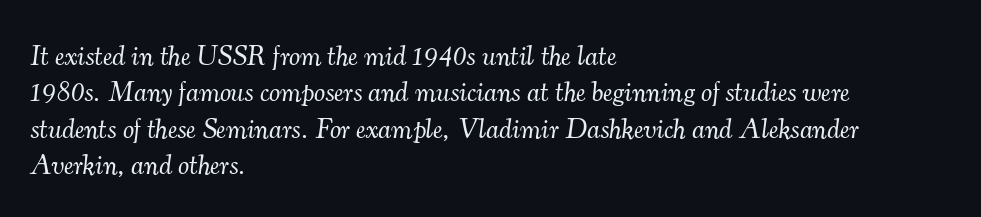
{"serif": "yes", "italic": "yes", "lean": "right", "slant_degrees": 7, "bold": "no", "weight": "light", "width": "normal", "stroke_contrast": "medium", "x_height": "small", "monospaced": "no", "underline": "no", "align": "left", "line_spacing": "normal", "line_spacing_ratio": 1.3, "letter_spacing": "normal", "letter_spacing_em": 0.0, "glyph_px": 28}
